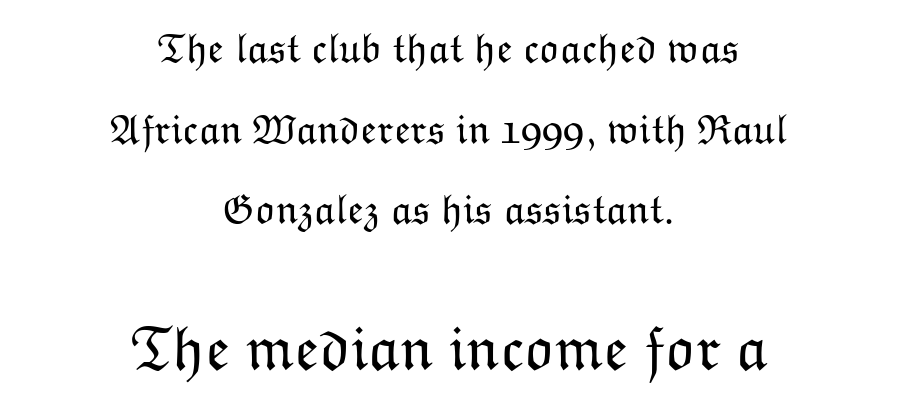
The image shows 63 px light type, upright; set centered, loose line spacing (1.92x), normal letter spacing, not underlined; the second (bottom) block is 1.5x larger; low stroke contrast and a medium x-height.
